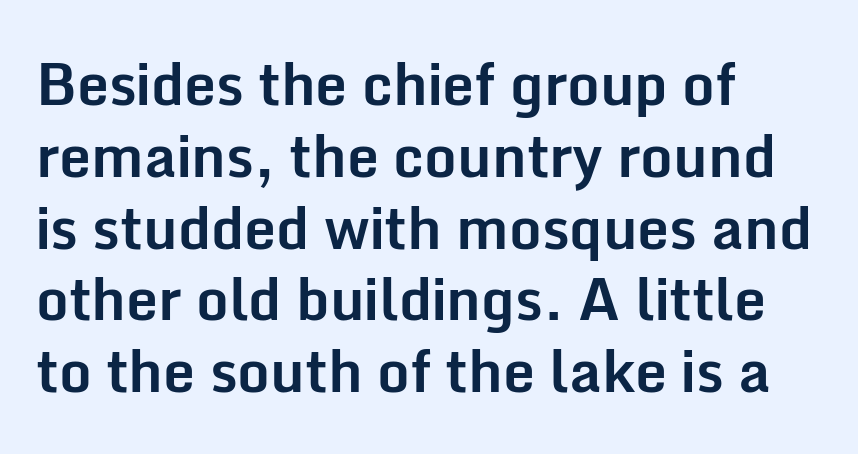
The image shows 57 px bold sans-serif type, upright; set left-aligned, normal line spacing (1.26x), normal letter spacing, not underlined; low stroke contrast and a medium x-height.
